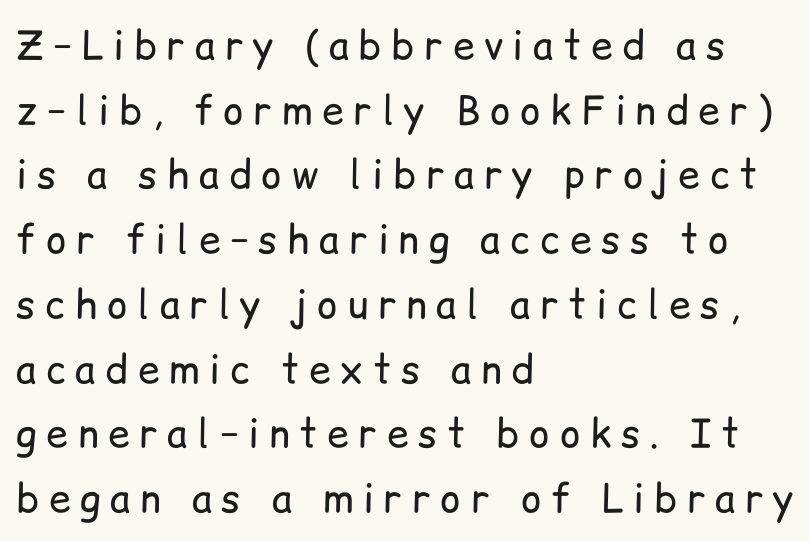
{"serif": "no", "italic": "no", "bold": "no", "weight": "regular", "width": "normal", "stroke_contrast": "low", "x_height": "medium", "monospaced": "no", "underline": "no", "align": "left", "line_spacing": "normal", "line_spacing_ratio": 1.66, "letter_spacing": "wide", "letter_spacing_em": 0.25, "glyph_px": 39}
